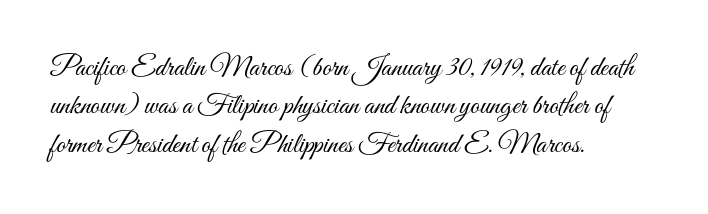
Q: Is the text bold? A: No.
Q: Is the text italic (slanted)? A: Yes.
Q: Is the text underlined? A: No.
Q: How is the paragraph aligned? A: Left-aligned.
Q: Is the spacing between letters normal or unusually wide? A: Normal.
Q: Is the spacing between lines tight, normal or loose? A: Normal.
Q: Width (condensed, normal, or wide)? A: Condensed.
Q: Stroke contrast? A: Medium.
Q: x-height? A: Small.
Q: Monospaced? A: No.
